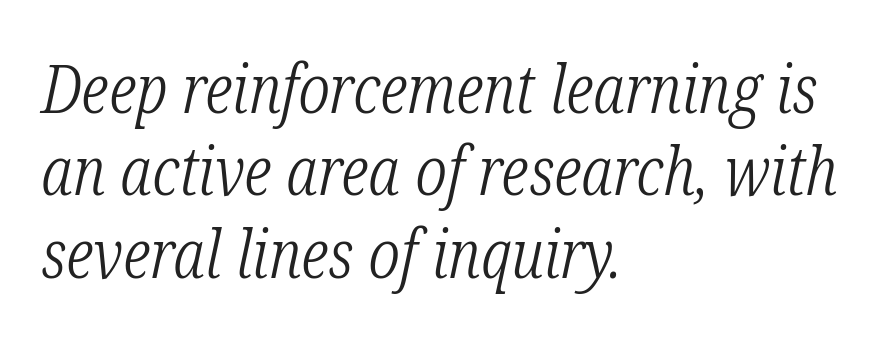
{"serif": "yes", "italic": "yes", "lean": "right", "slant_degrees": 12, "bold": "no", "weight": "light", "width": "condensed", "stroke_contrast": "low", "x_height": "medium", "monospaced": "no", "underline": "no", "align": "left", "line_spacing_ratio": 1.23, "letter_spacing": "normal", "letter_spacing_em": 0.0, "glyph_px": 67}
